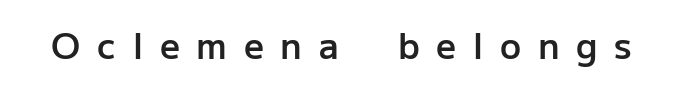
Q: Is the text bold? A: Semi-bold.
Q: Is the text italic (slanted)? A: No, it is upright.
Q: Is the typeface a serif or a sans-serif typeface? A: Sans-serif.
Q: Is the text underlined? A: No.
Q: Is the spacing between letters normal or unusually wide? A: Unusually wide.
Q: Width (condensed, normal, or wide)? A: Normal.
Q: Stroke contrast? A: Low.
Q: x-height? A: Medium.
Q: Monospaced? A: No.
